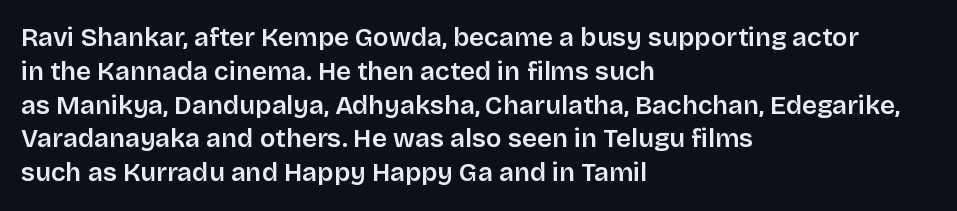
The image shows 26 px text type, upright; set left-aligned, normal line spacing (1.3x), normal letter spacing, not underlined.
